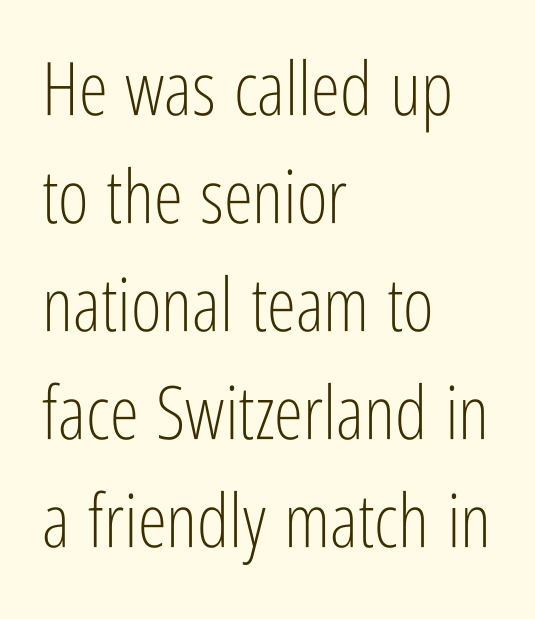
The image shows 74 px light, condensed sans-serif type, upright; set left-aligned, normal line spacing (1.46x), normal letter spacing, not underlined; low stroke contrast and a medium x-height.
